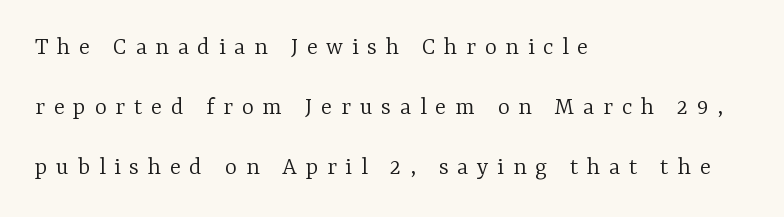
A typesetter would call this leading open, well beyond the default. The type sits square on the baseline with zero lean. Each stroke keeps to a modest, everyday thickness or less. These lines stack with their left ends in a neat column. Display-style spreading of the glyphs; the letterfit is very open.
